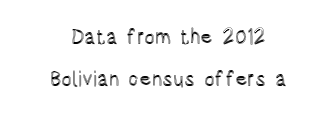
The image shows 20 px text type, upright; set centered, loose line spacing (2.08x), normal letter spacing, not underlined.
